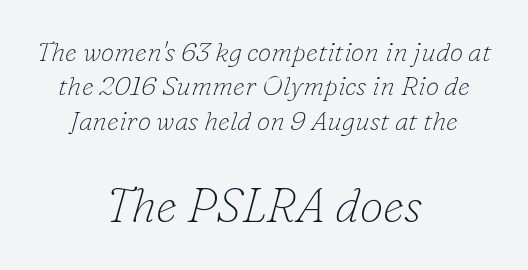
The image shows 48 px thin serif type, italic (leaning right); set centered, normal line spacing (1.27x), normal letter spacing, not underlined; the second (bottom) block is 1.78x larger; low stroke contrast and a small x-height.
